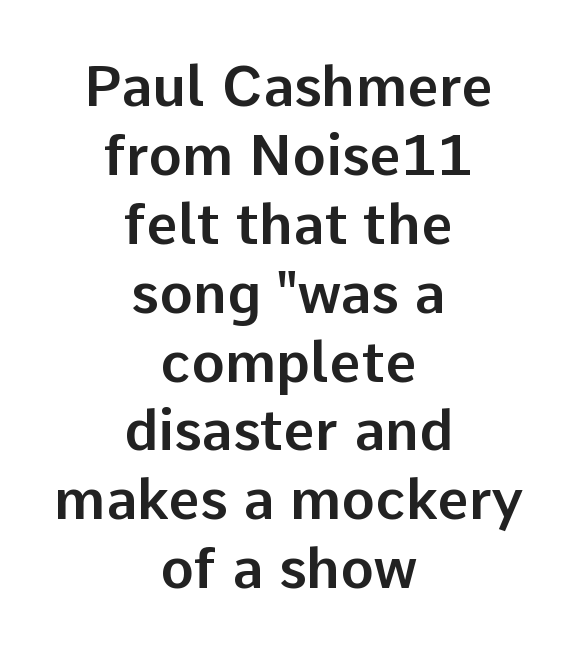
The image shows 56 px sans-serif type, upright; set centered, line spacing 1.23x, normal letter spacing, not underlined; low stroke contrast and a medium x-height.
